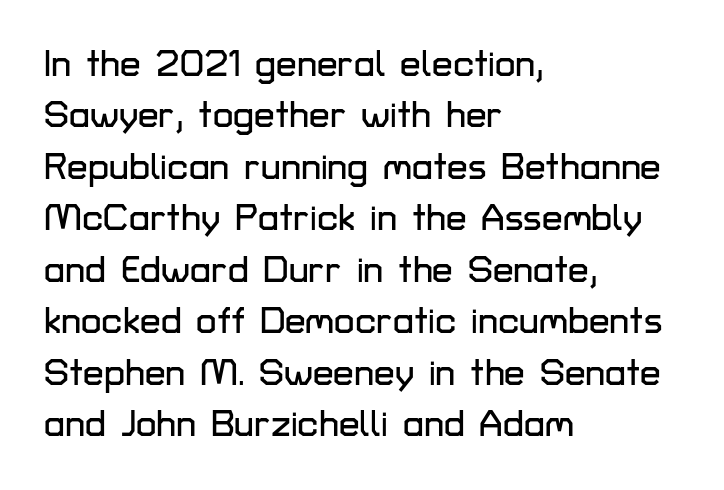
{"serif": "no", "italic": "no", "width": "normal", "stroke_contrast": "low", "x_height": "medium", "monospaced": "no", "underline": "no", "align": "left", "line_spacing": "normal", "line_spacing_ratio": 1.39, "letter_spacing": "normal", "letter_spacing_em": 0.0, "glyph_px": 37}
